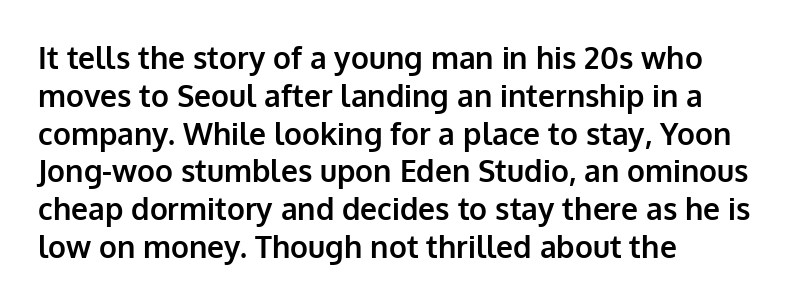
The image shows 30 px bold sans-serif type, upright; set left-aligned, normal line spacing (1.26x), normal letter spacing, not underlined; low stroke contrast and a medium x-height.
